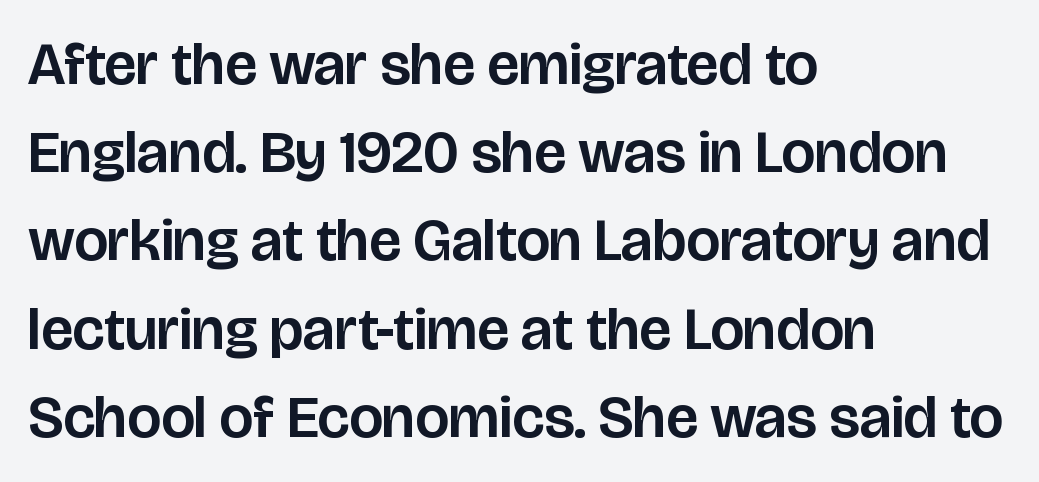
The letters advance in unequal steps, a hallmark of proportional type. The glyphs are unaccompanied by any horizontal stroke below them. What's the leading like? Ordinary, nothing unusual. Here the glyphs are tracked normally, forming tight word shapes. Casual observation: everything's shoved over to the left.
